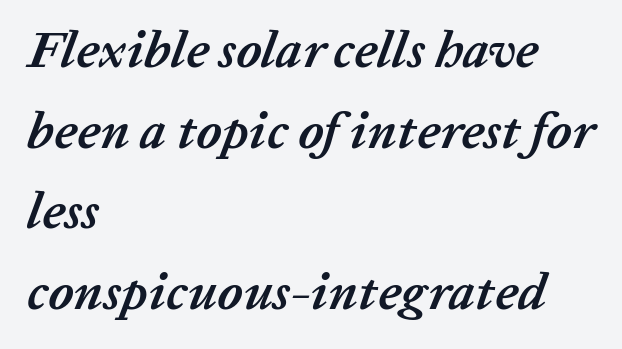
{"italic": "yes", "lean": "right", "slant_degrees": 20, "bold": "yes", "weight": "semibold", "width": "normal", "stroke_contrast": "low", "x_height": "medium", "monospaced": "no", "underline": "no", "align": "left", "line_spacing": "normal", "line_spacing_ratio": 1.55, "letter_spacing": "normal", "letter_spacing_em": 0.0, "glyph_px": 52}
